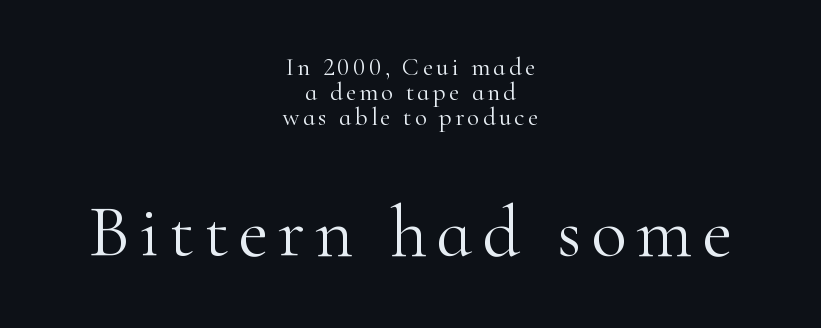
{"serif": "yes", "italic": "no", "bold": "no", "weight": "light", "width": "normal", "stroke_contrast": "high", "x_height": "small", "monospaced": "no", "underline": "no", "align": "center", "line_spacing": "tight", "line_spacing_ratio": 1.01, "larger_block": "second", "size_ratio": 2.96, "glyph_px": 74}
